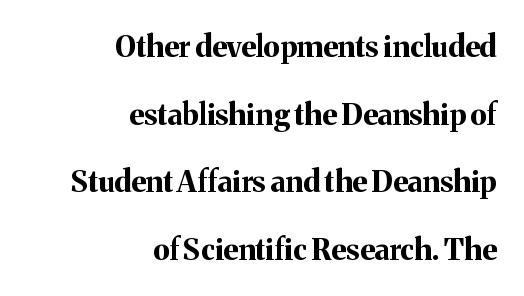
Q: Is the text bold? A: Yes.
Q: Is the text italic (slanted)? A: No, it is upright.
Q: Is the typeface a serif or a sans-serif typeface? A: Serif.
Q: Is the text underlined? A: No.
Q: How is the paragraph aligned? A: Right-aligned.
Q: Is the spacing between letters normal or unusually wide? A: Normal.
Q: Is the spacing between lines tight, normal or loose? A: Loose.
Q: Width (condensed, normal, or wide)? A: Normal.
Q: Stroke contrast? A: Medium.
Q: x-height? A: Medium.
Q: Monospaced? A: No.
